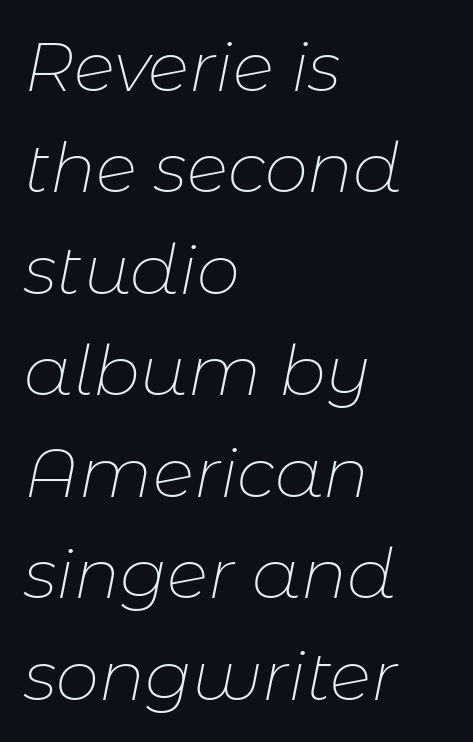
This sample has the flowing, uneven cadence of proportional lettering. Successive baselines arrive at the customary interval. Here the glyphs are tracked normally, forming tight word shapes. The baseline area is clear. An italicized treatment has been applied to the whole sample.
